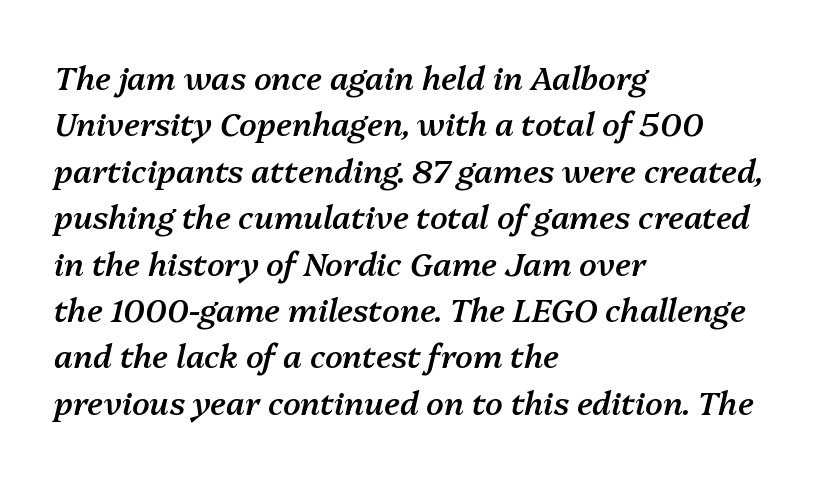
The image shows 32 px semibold type, italic (leaning right); set left-aligned, normal line spacing (1.45x), normal letter spacing, not underlined; medium stroke contrast and a medium x-height.
